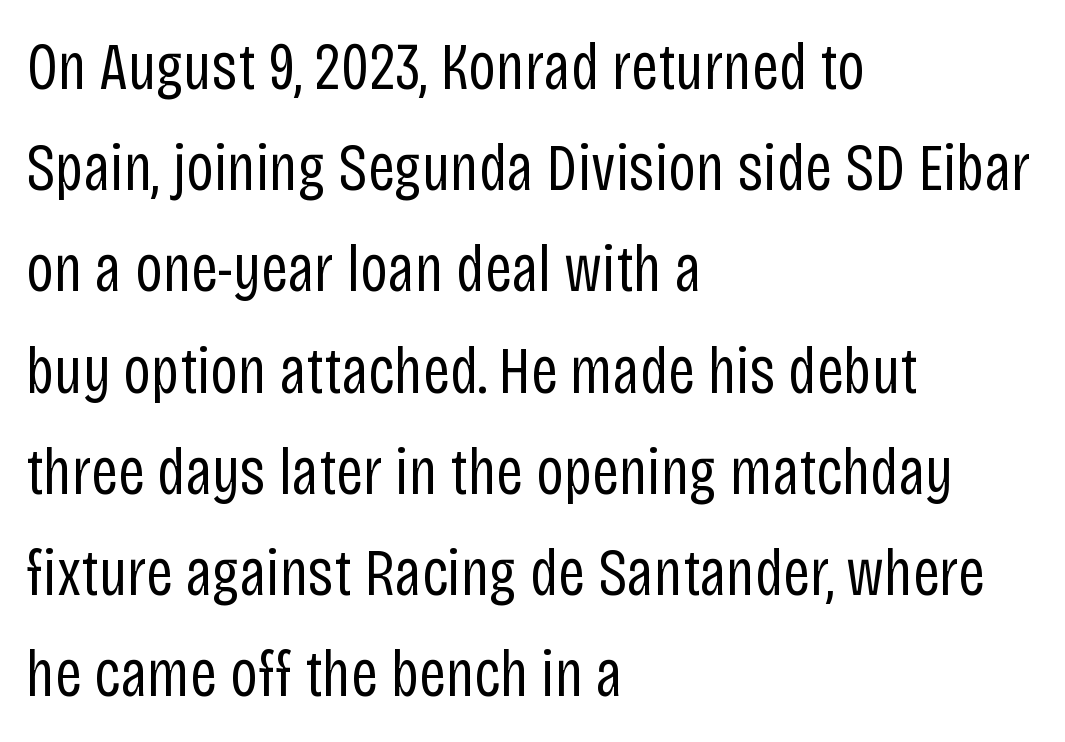
Q: Is the text bold? A: No.
Q: Is the text italic (slanted)? A: No, it is upright.
Q: Is the typeface a serif or a sans-serif typeface? A: Sans-serif.
Q: Is the text underlined? A: No.
Q: How is the paragraph aligned? A: Left-aligned.
Q: Is the spacing between letters normal or unusually wide? A: Normal.
Q: Is the spacing between lines tight, normal or loose? A: Normal.
Q: Width (condensed, normal, or wide)? A: Condensed.
Q: Stroke contrast? A: Low.
Q: x-height? A: Large.
Q: Monospaced? A: No.
